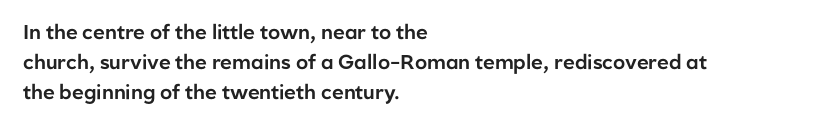
Notice how descenders clear the ascenders below comfortably — that's standard leading. In terms of letterspacing, this is plain default setting. Descender tails drop into unmarked territory. Layout note: lines flush left. The typography opts for an upright posture over an oblique one.
